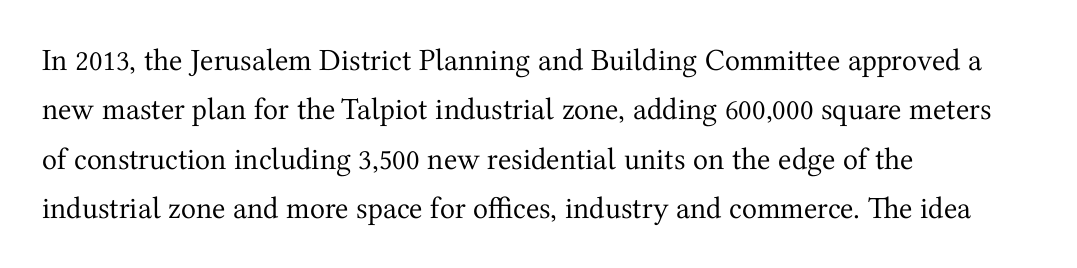
Regarding serifs, this sample has them. These lines are rendered in a variable-pitch font. The lines in this sample share a left origin and differ only in where they stop. Weight: regular or lighter. Regarding leading, the lines here are spaced in the standard way.
